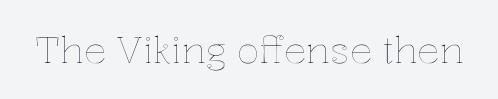
The image shows 37 px text type, upright; set normal letter spacing, not underlined; a medium x-height.
